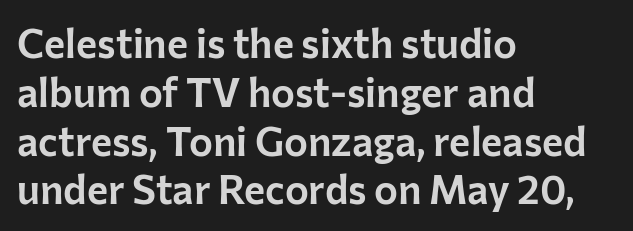
The image shows 40 px sans-serif type, upright; set left-aligned, line spacing 1.22x, normal letter spacing, not underlined; low stroke contrast and a medium x-height.
